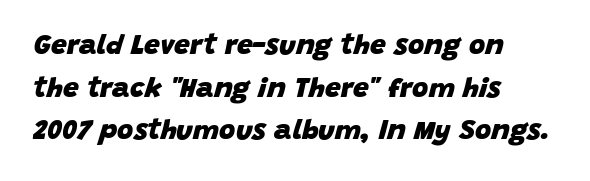
{"italic": "yes", "lean": "right", "slant_degrees": 15, "bold": "yes", "weight": "heavy", "width": "normal", "stroke_contrast": "low", "x_height": "large", "monospaced": "no", "underline": "no", "align": "left", "line_spacing": "normal", "line_spacing_ratio": 1.52, "letter_spacing": "normal", "letter_spacing_em": 0.0, "glyph_px": 28}
